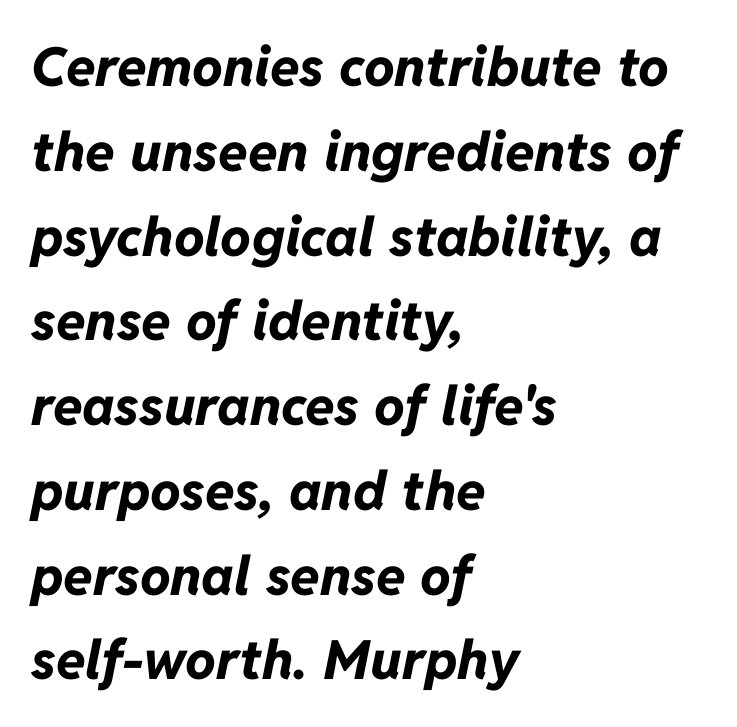
The image shows 54 px bold type, italic (leaning right); set left-aligned, normal line spacing (1.57x), normal letter spacing, not underlined; low stroke contrast and a medium x-height.
